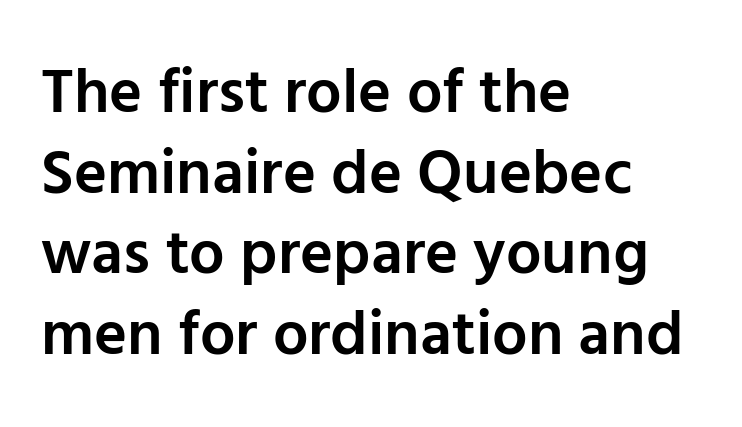
The image shows 63 px semibold sans-serif type, upright; set left-aligned, normal line spacing (1.28x), normal letter spacing, not underlined; low stroke contrast and a medium x-height.
